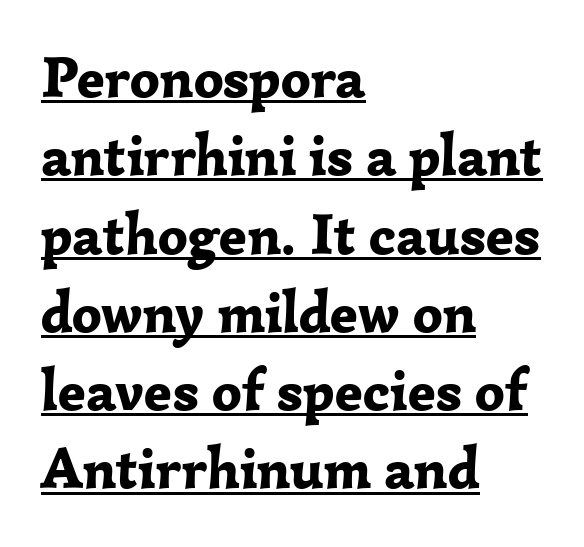
Q: Is the text bold? A: Yes.
Q: Is the text italic (slanted)? A: No, it is upright.
Q: Is the typeface a serif or a sans-serif typeface? A: Serif.
Q: Is the text underlined? A: Yes.
Q: How is the paragraph aligned? A: Left-aligned.
Q: Is the spacing between letters normal or unusually wide? A: Normal.
Q: Is the spacing between lines tight, normal or loose? A: Normal.
Q: Width (condensed, normal, or wide)? A: Normal.
Q: Stroke contrast? A: Low.
Q: x-height? A: Medium.
Q: Monospaced? A: No.
